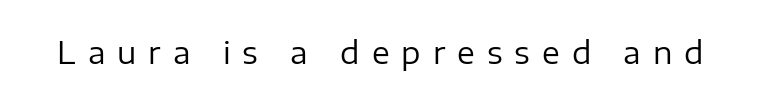
{"serif": "no", "italic": "no", "bold": "no", "weight": "regular", "width": "normal", "stroke_contrast": "low", "x_height": "medium", "monospaced": "no", "underline": "no", "letter_spacing": "wide", "letter_spacing_em": 0.4, "glyph_px": 30}
